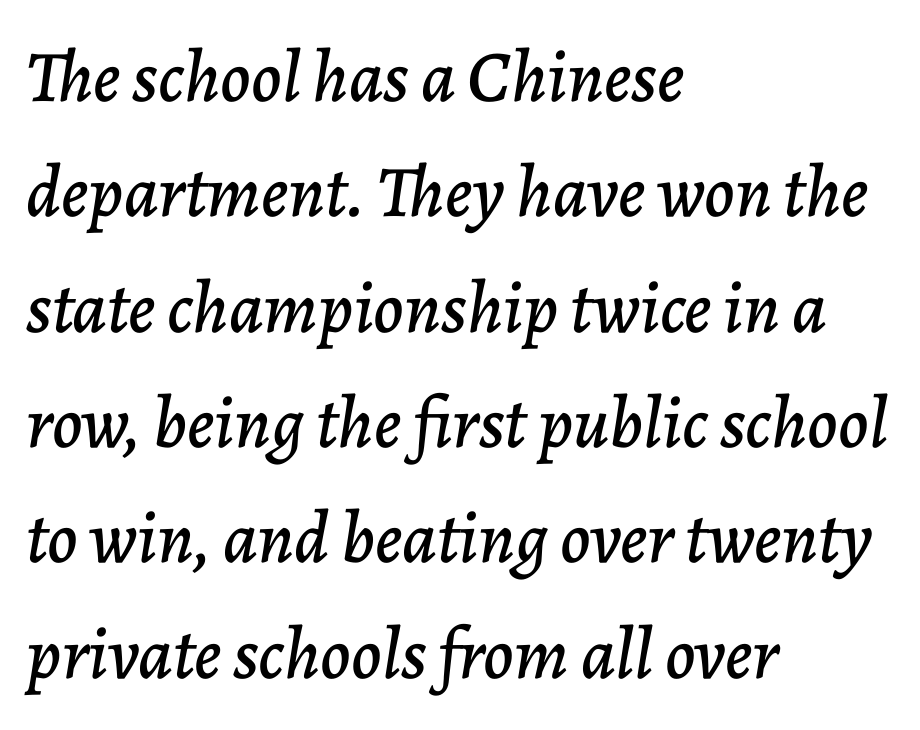
Regular leading. The rag falls on the right side of this text block. Varying glyph widths throughout — classic text-font behaviour. The passage shown has conventional tracking throughout. Nobody drew a line under any word here. A typesetter would mark this as italic.
